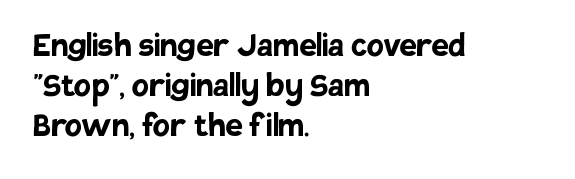
Q: Is the text bold? A: Yes.
Q: Is the text italic (slanted)? A: No, it is upright.
Q: Is the typeface a serif or a sans-serif typeface? A: Sans-serif.
Q: Is the text underlined? A: No.
Q: How is the paragraph aligned? A: Left-aligned.
Q: Is the spacing between letters normal or unusually wide? A: Normal.
Q: Is the spacing between lines tight, normal or loose? A: Tight.
Q: Width (condensed, normal, or wide)? A: Normal.
Q: Stroke contrast? A: Low.
Q: x-height? A: Large.
Q: Monospaced? A: No.
